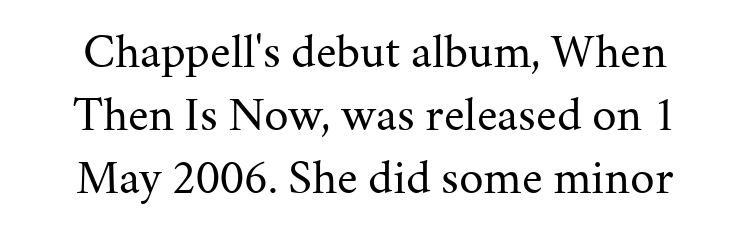
Q: Is the text bold? A: No.
Q: Is the text italic (slanted)? A: No, it is upright.
Q: Is the typeface a serif or a sans-serif typeface? A: Serif.
Q: Is the text underlined? A: No.
Q: Is the spacing between letters normal or unusually wide? A: Normal.
Q: Is the spacing between lines tight, normal or loose? A: Normal.
Q: Width (condensed, normal, or wide)? A: Normal.
Q: Stroke contrast? A: Medium.
Q: x-height? A: Medium.
Q: Monospaced? A: No.
